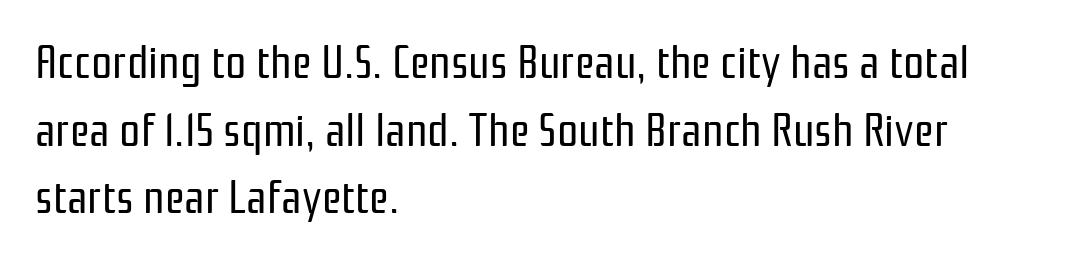
The image shows 47 px regular-weight, condensed sans-serif type, upright; set left-aligned, normal line spacing (1.44x), normal letter spacing, not underlined; low stroke contrast and a medium x-height.
